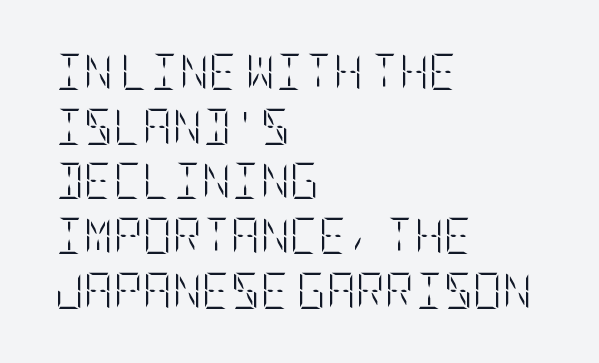
Q: Is the text bold? A: No.
Q: Is the text italic (slanted)? A: No, it is upright.
Q: Is the text underlined? A: No.
Q: How is the paragraph aligned? A: Left-aligned.
Q: Is the spacing between letters normal or unusually wide? A: Normal.
Q: Is the spacing between lines tight, normal or loose? A: Normal.
Q: Width (condensed, normal, or wide)? A: Condensed.
Q: Stroke contrast? A: Low.
Q: x-height? A: Large.
